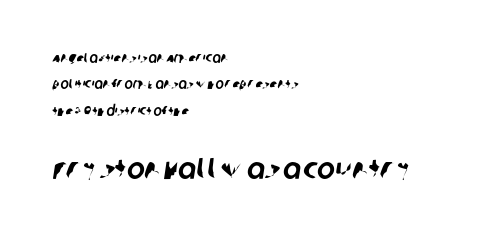
Q: Is the typeface a serif or a sans-serif typeface? A: Sans-serif.
Q: Is the text underlined? A: No.
Q: How is the paragraph aligned? A: Left-aligned.
Q: Is the spacing between letters normal or unusually wide? A: Normal.
Q: Which block of text is set in a larger size, the first (top) or the second (bottom)? A: The second (bottom) one.
Q: Width (condensed, normal, or wide)? A: Normal.
Q: Stroke contrast? A: Low.
Q: x-height? A: Large.
Q: Monospaced? A: No.
